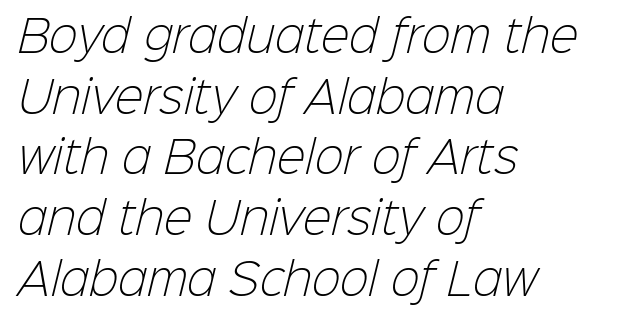
Q: Is the text bold? A: No.
Q: Is the typeface a serif or a sans-serif typeface? A: Sans-serif.
Q: Is the text underlined? A: No.
Q: How is the paragraph aligned? A: Left-aligned.
Q: Is the spacing between letters normal or unusually wide? A: Normal.
Q: Is the spacing between lines tight, normal or loose? A: Normal.
Q: Width (condensed, normal, or wide)? A: Normal.
Q: Stroke contrast? A: Low.
Q: x-height? A: Medium.
Q: Monospaced? A: No.
